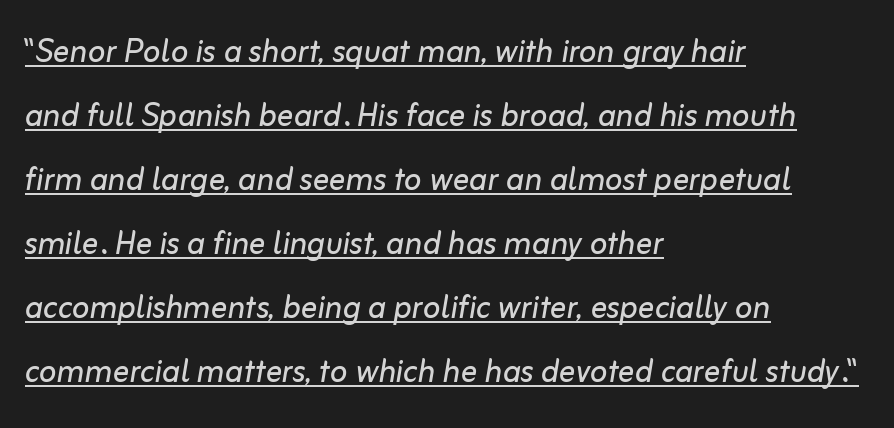
The image shows 41 px regular-weight type, italic (leaning right); set left-aligned, normal line spacing (1.56x), normal letter spacing, underlined; low stroke contrast and a medium x-height.
